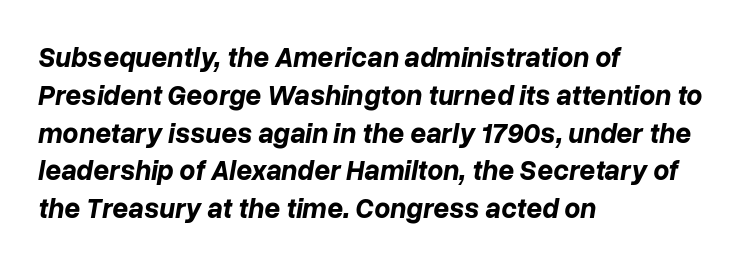
The image shows 28 px bold type, italic (leaning right); set left-aligned, normal line spacing (1.35x), normal letter spacing, not underlined; low stroke contrast and a medium x-height.
